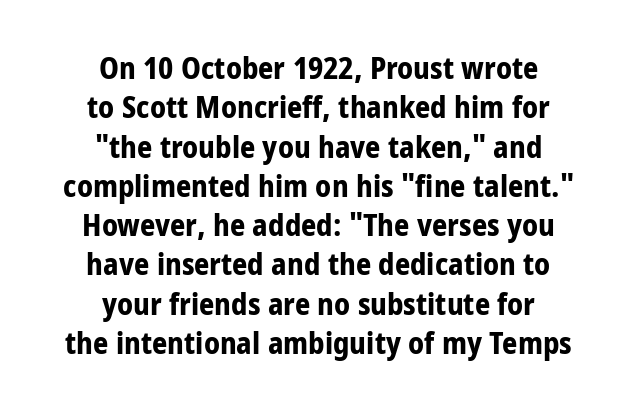
The image shows 30 px bold, condensed sans-serif type, upright; set centered, normal line spacing (1.31x), normal letter spacing, not underlined; low stroke contrast and a large x-height.
